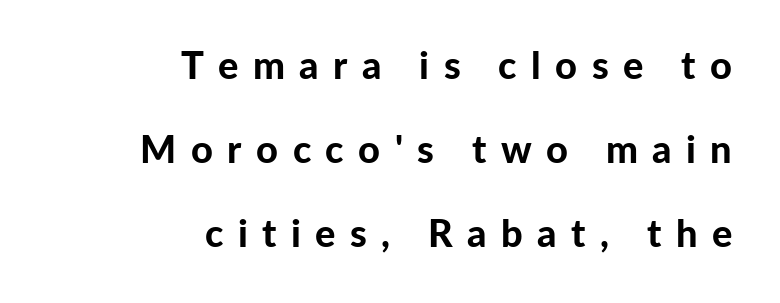
{"serif": "no", "italic": "no", "bold": "yes", "weight": "bold", "width": "normal", "stroke_contrast": "low", "x_height": "medium", "monospaced": "no", "underline": "no", "align": "right", "line_spacing": "loose", "line_spacing_ratio": 2.21, "letter_spacing": "wide", "letter_spacing_em": 0.38, "glyph_px": 38}
